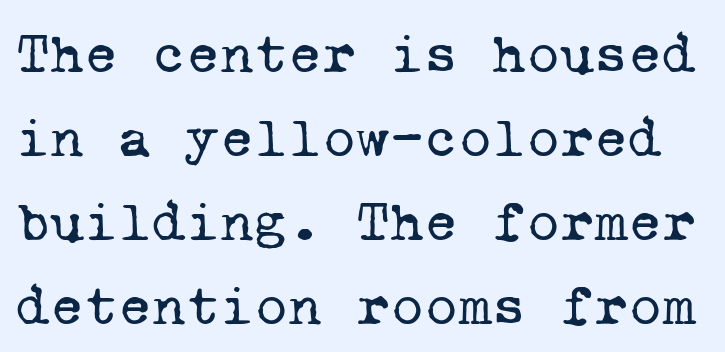
Examine the stroke ends and you'll spot serifs. The letterforms sit shoulder to shoulder at normal distance. Any mark beneath the type? The region is blank. Is this a heavy cut? Hardly; it is regular or lighter.
